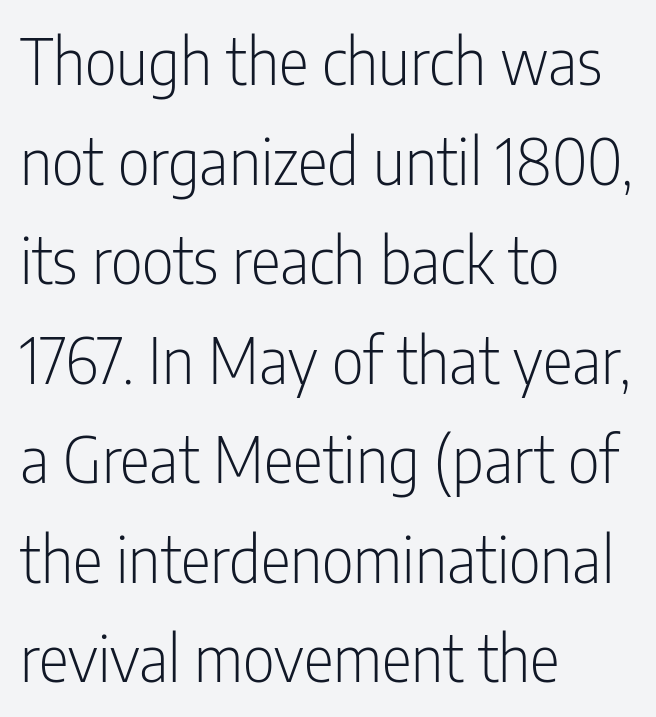
Q: Is the text bold? A: No.
Q: Is the text italic (slanted)? A: No, it is upright.
Q: Is the typeface a serif or a sans-serif typeface? A: Sans-serif.
Q: Is the text underlined? A: No.
Q: How is the paragraph aligned? A: Left-aligned.
Q: Is the spacing between letters normal or unusually wide? A: Normal.
Q: Is the spacing between lines tight, normal or loose? A: Normal.
Q: Width (condensed, normal, or wide)? A: Condensed.
Q: Stroke contrast? A: Low.
Q: x-height? A: Medium.
Q: Monospaced? A: No.
